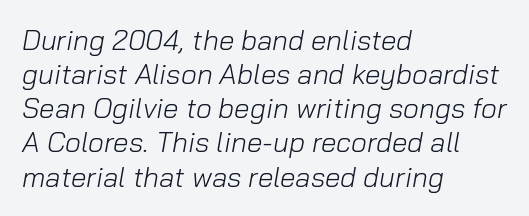
This rendering features lettering with no underline. Words appear dense and cohesive because spacing is normal. Is the type heavy? It reads as light-to-regular instead. The face used here has a pronounced slope to its letters. Spacing verdict: proportional, widths tailored to each character.
